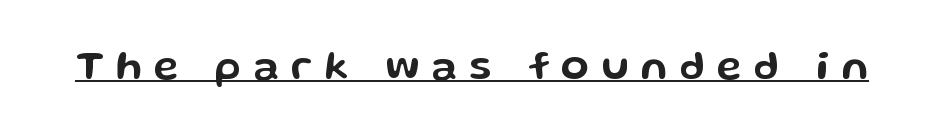
The image shows 41 px wide sans-serif type, upright; set unusually wide letter spacing (+0.3 em), underlined; low stroke contrast and a medium x-height.
